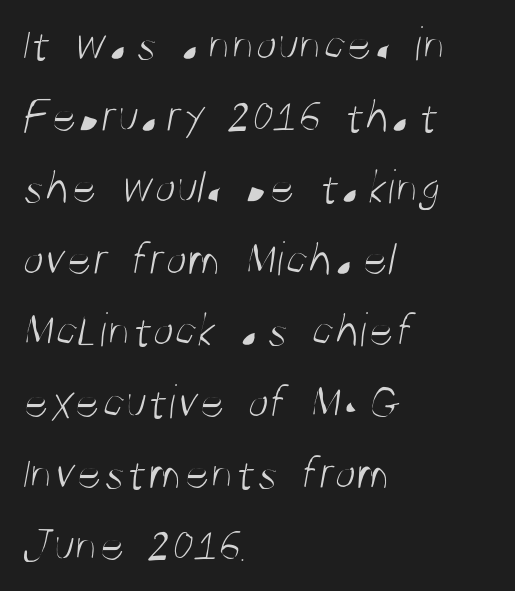
Glance below the letters and you will spot only blank space. Heft: none added — not bold. Character widths vary here, with narrow letters taking less room than wide ones. Reading down the column, the eye jumps a familiar distance to each next line.
